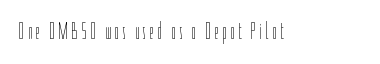
{"italic": "no", "bold": "no", "underline": "no", "glyph_px": 23}
